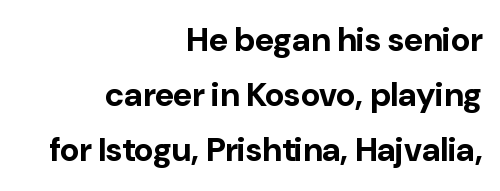
{"serif": "no", "italic": "no", "bold": "yes", "weight": "bold", "width": "normal", "stroke_contrast": "low", "x_height": "medium", "monospaced": "no", "underline": "no", "align": "right", "line_spacing": "normal", "line_spacing_ratio": 1.67, "letter_spacing": "normal", "letter_spacing_em": 0.0, "glyph_px": 33}
